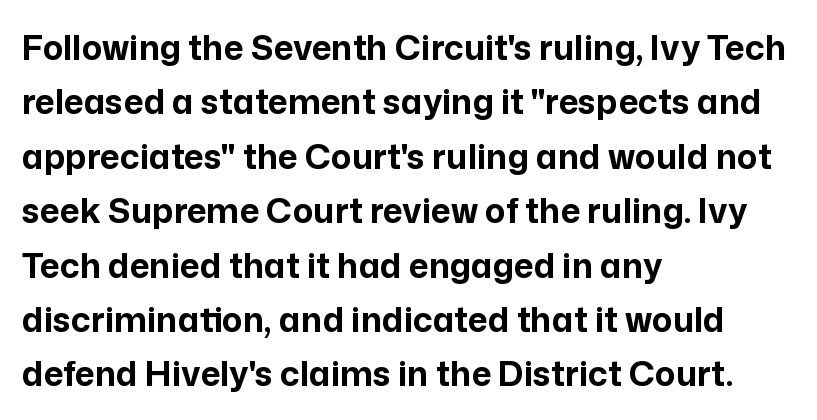
The image shows 34 px bold sans-serif type, upright; set left-aligned, normal line spacing (1.6x), normal letter spacing, not underlined; low stroke contrast and a medium x-height.
